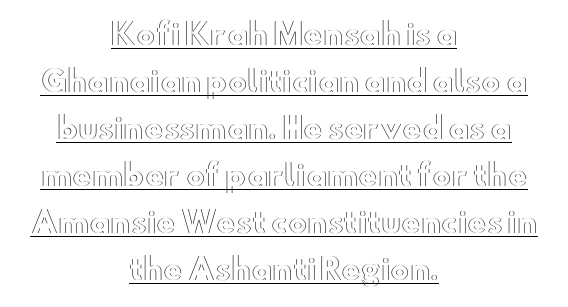
The image shows 29 px wide type, upright; set centered, normal line spacing (1.62x), normal letter spacing, underlined; a small x-height.
